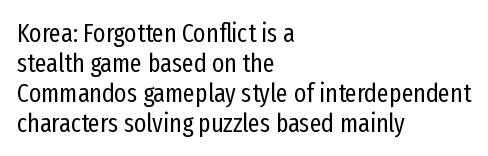
Q: Is the text bold? A: No.
Q: Is the text italic (slanted)? A: No, it is upright.
Q: Is the text underlined? A: No.
Q: How is the paragraph aligned? A: Left-aligned.
Q: Is the spacing between letters normal or unusually wide? A: Normal.
Q: Is the spacing between lines tight, normal or loose? A: Tight.
